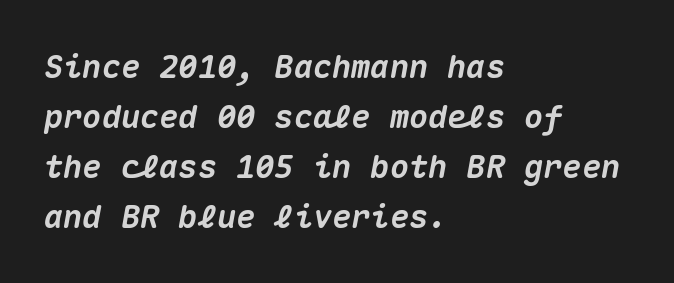
Q: Is the text bold? A: Yes.
Q: Is the text italic (slanted)? A: Yes, it leans right by about 10 degrees.
Q: Is the text underlined? A: No.
Q: How is the paragraph aligned? A: Left-aligned.
Q: Is the spacing between letters normal or unusually wide? A: Normal.
Q: Is the spacing between lines tight, normal or loose? A: Normal.
Q: Width (condensed, normal, or wide)? A: Normal.
Q: Stroke contrast? A: Medium.
Q: x-height? A: Medium.
Q: Monospaced? A: Yes.
